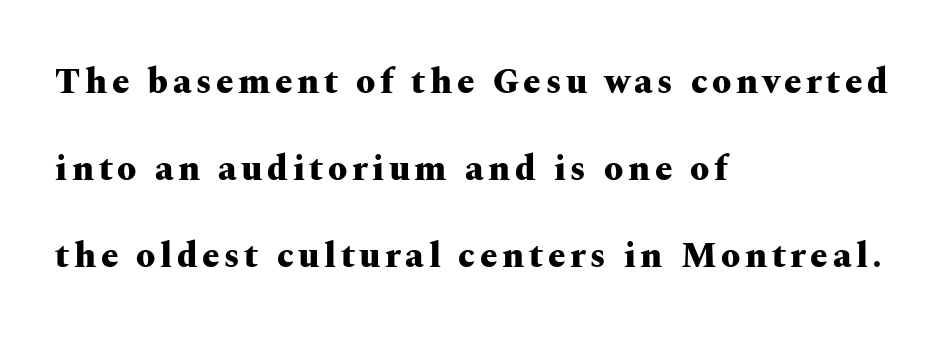
Q: Is the text bold? A: Yes.
Q: Is the text italic (slanted)? A: No, it is upright.
Q: Is the typeface a serif or a sans-serif typeface? A: Serif.
Q: Is the text underlined? A: No.
Q: How is the paragraph aligned? A: Left-aligned.
Q: Is the spacing between lines tight, normal or loose? A: Loose.
Q: Width (condensed, normal, or wide)? A: Wide.
Q: Stroke contrast? A: Medium.
Q: x-height? A: Medium.
Q: Monospaced? A: No.
